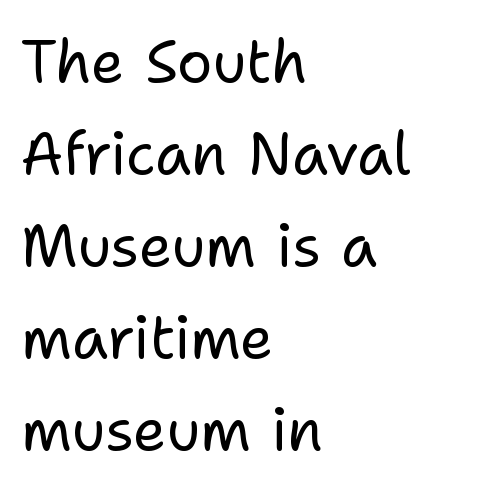
{"serif": "no", "italic": "no", "bold": "no", "weight": "regular", "width": "normal", "stroke_contrast": "low", "x_height": "medium", "monospaced": "no", "underline": "no", "align": "left", "line_spacing": "normal", "line_spacing_ratio": 1.56, "letter_spacing": "normal", "letter_spacing_em": 0.0, "glyph_px": 59}
